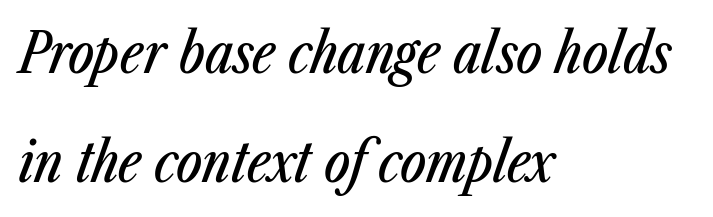
The image shows 55 px condensed type, italic (leaning right); set left-aligned, loose line spacing (1.99x), normal letter spacing, not underlined; low stroke contrast and a medium x-height.
